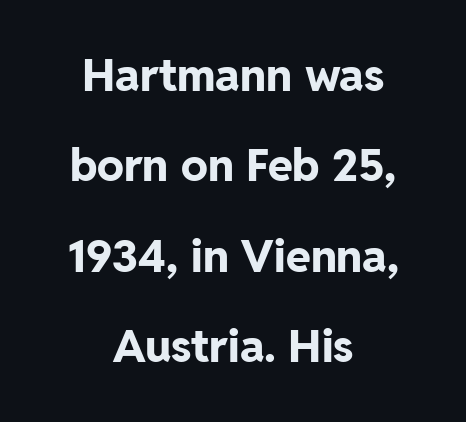
{"serif": "no", "italic": "no", "bold": "yes", "weight": "bold", "width": "normal", "stroke_contrast": "low", "x_height": "medium", "monospaced": "no", "underline": "no", "align": "center", "line_spacing": "loose", "line_spacing_ratio": 2.01, "letter_spacing": "normal", "letter_spacing_em": 0.0, "glyph_px": 45}
